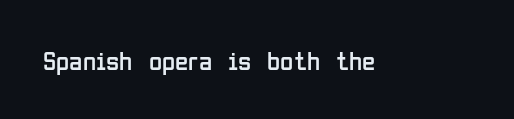
{"italic": "no", "bold": "no", "underline": "no", "letter_spacing": "normal", "letter_spacing_em": 0.0, "glyph_px": 27}
